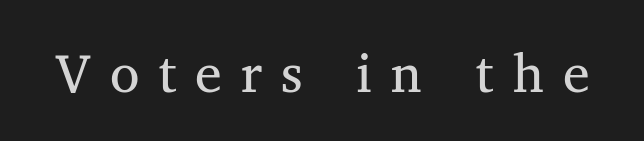
Q: Is the text bold? A: No.
Q: Is the typeface a serif or a sans-serif typeface? A: Serif.
Q: Is the text underlined? A: No.
Q: Is the spacing between letters normal or unusually wide? A: Unusually wide.
Q: Width (condensed, normal, or wide)? A: Normal.
Q: Stroke contrast? A: Medium.
Q: x-height? A: Medium.
Q: Monospaced? A: No.
